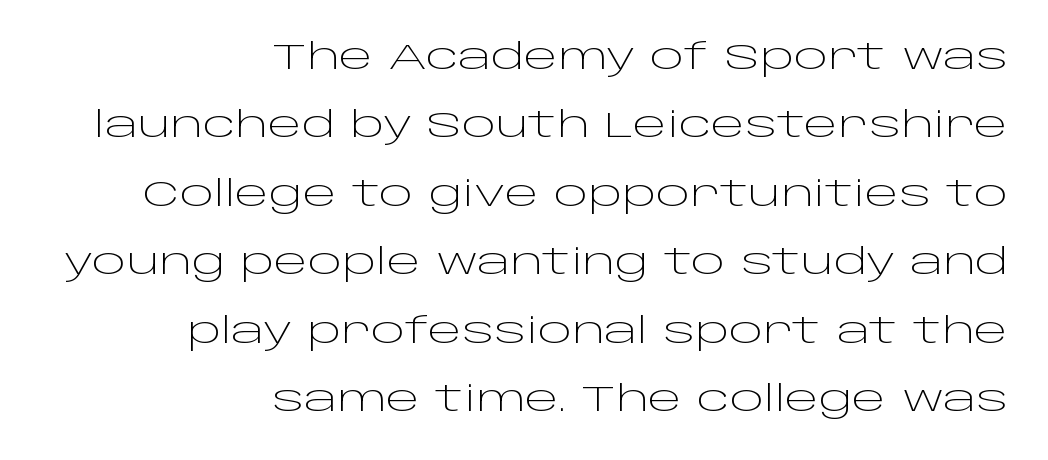
The letters advance in unequal steps, a hallmark of proportional type. The zone under the glyphs is completely vacant. Every row of glyphs terminates at an identical x-position on the right. Nobody touched the tracking dial on this one. Summary of weight: not heavy and not bold. You can tell it's not italic because the verticals are truly vertical.
